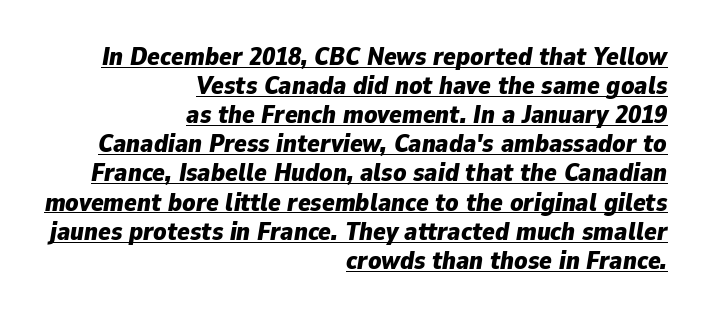
Q: Is the text bold? A: Yes.
Q: Is the text italic (slanted)? A: Yes, it leans right by about 9 degrees.
Q: Is the text underlined? A: Yes.
Q: How is the paragraph aligned? A: Right-aligned.
Q: Is the spacing between letters normal or unusually wide? A: Normal.
Q: Is the spacing between lines tight, normal or loose? A: Tight.
